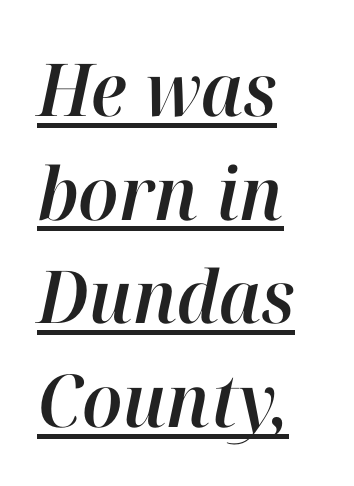
{"italic": "yes", "lean": "right", "slant_degrees": 12, "width": "normal", "stroke_contrast": "high", "x_height": "medium", "monospaced": "no", "underline": "yes", "align": "left", "line_spacing": "normal", "line_spacing_ratio": 1.42, "letter_spacing": "normal", "letter_spacing_em": 0.0, "glyph_px": 73}
